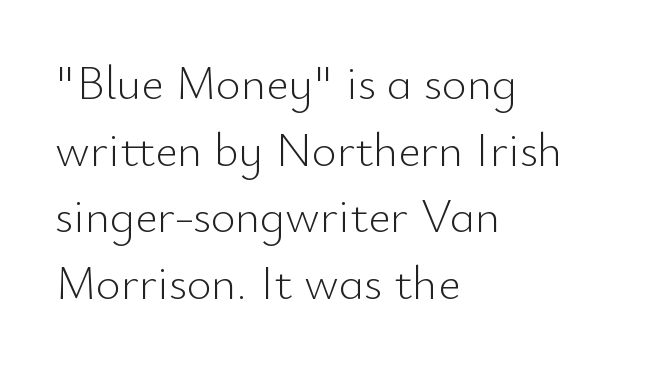
{"serif": "no", "italic": "no", "bold": "no", "weight": "light", "width": "normal", "stroke_contrast": "low", "x_height": "small", "monospaced": "no", "underline": "no", "align": "left", "line_spacing": "normal", "line_spacing_ratio": 1.39, "letter_spacing": "normal", "letter_spacing_em": 0.0, "glyph_px": 48}
